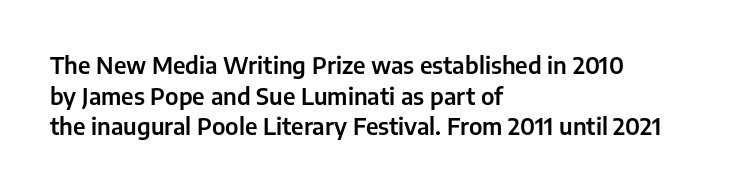
Q: Is the text italic (slanted)? A: No, it is upright.
Q: Is the text underlined? A: No.
Q: How is the paragraph aligned? A: Left-aligned.
Q: Is the spacing between letters normal or unusually wide? A: Normal.
Q: Is the spacing between lines tight, normal or loose? A: Normal.
